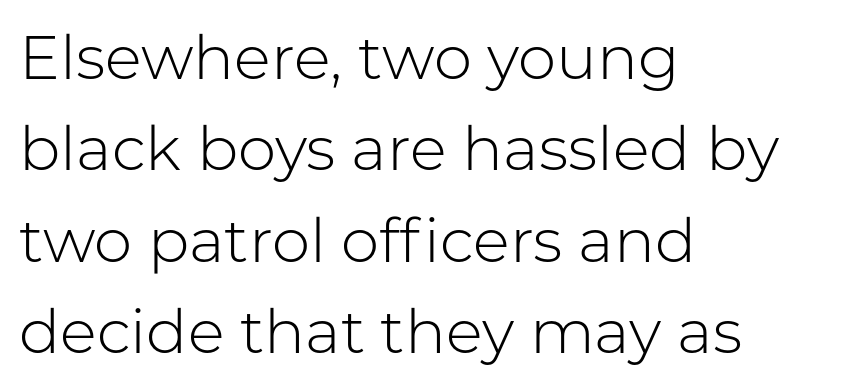
These lines sit exactly where default settings would place them. Notice how the passage keeps a crisp vertical edge on the left only. Does the lettering tilt? It doesn't — this is upright. This sample uses a sans-serif face.
